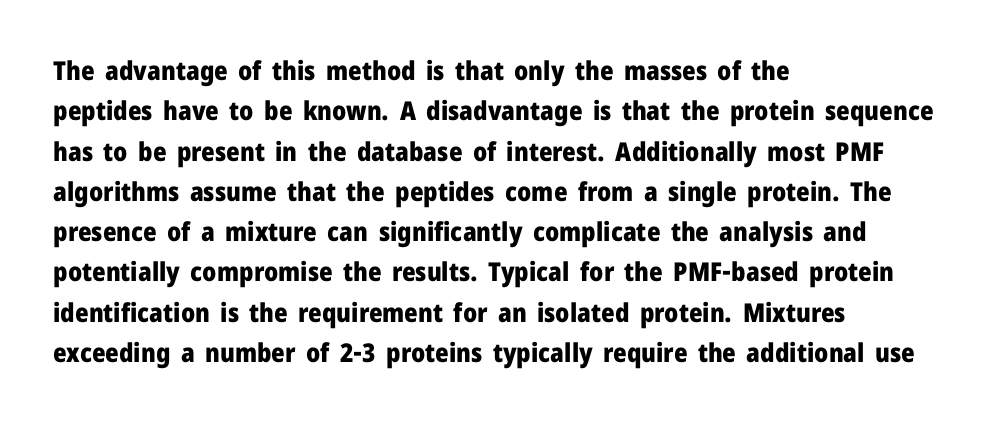
The image shows 26 px bold type, upright; set left-aligned, normal line spacing (1.55x), normal letter spacing, not underlined.
